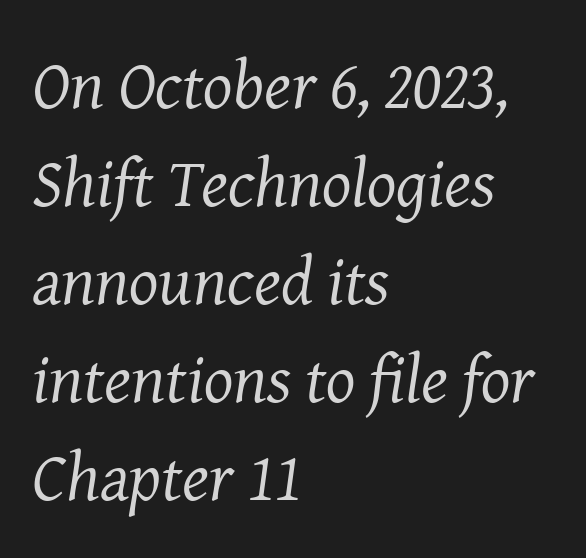
Q: Is the text bold? A: No.
Q: Is the text italic (slanted)? A: Yes, it leans right by about 8 degrees.
Q: Is the typeface a serif or a sans-serif typeface? A: Serif.
Q: Is the text underlined? A: No.
Q: How is the paragraph aligned? A: Left-aligned.
Q: Is the spacing between letters normal or unusually wide? A: Normal.
Q: Is the spacing between lines tight, normal or loose? A: Normal.
Q: Width (condensed, normal, or wide)? A: Normal.
Q: Stroke contrast? A: Medium.
Q: x-height? A: Medium.
Q: Monospaced? A: No.
